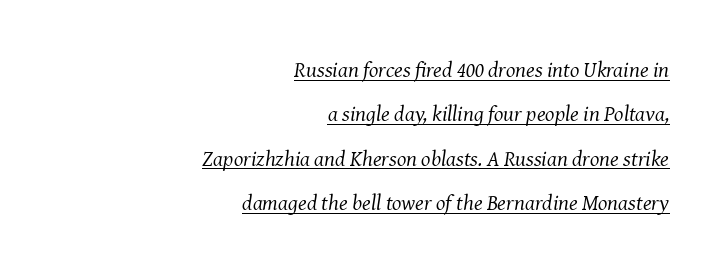
The gaps between neighbouring characters are ordinary and unremarkable. Does the copy run flush right? Yes — the right margin is perfectly even. Characters are canted at an angle relative to the baseline's perpendicular. Nothing heavy about these letters — not bold at all. Baseline-to-baseline distance is far greater than the letter height. A continuous stroke trails under the words, as in a hyperlink.
